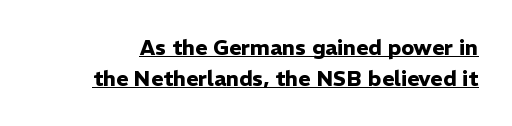
{"italic": "no", "bold": "yes", "underline": "yes", "line_spacing": "normal", "line_spacing_ratio": 1.47, "letter_spacing": "normal", "letter_spacing_em": 0.0, "glyph_px": 21}
